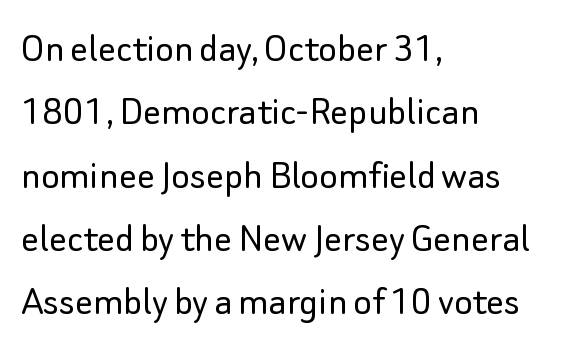
{"serif": "no", "italic": "no", "bold": "no", "weight": "light", "width": "normal", "stroke_contrast": "low", "x_height": "small", "monospaced": "no", "underline": "no", "align": "left", "line_spacing": "normal", "line_spacing_ratio": 1.44, "letter_spacing": "normal", "letter_spacing_em": 0.0, "glyph_px": 44}
